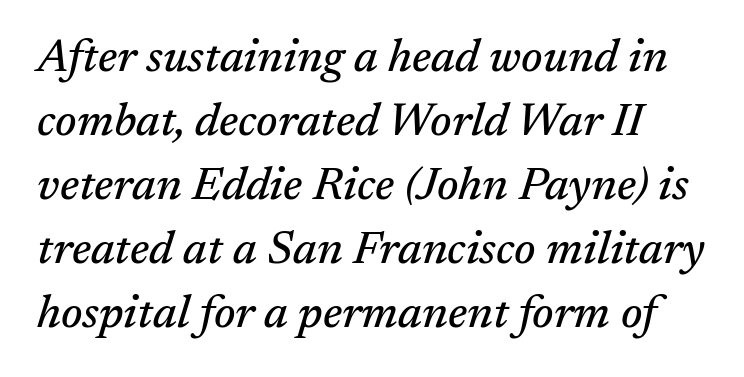
The image shows 46 px serif type, italic (leaning right); set normal line spacing (1.39x), normal letter spacing, not underlined; medium stroke contrast and a medium x-height.
